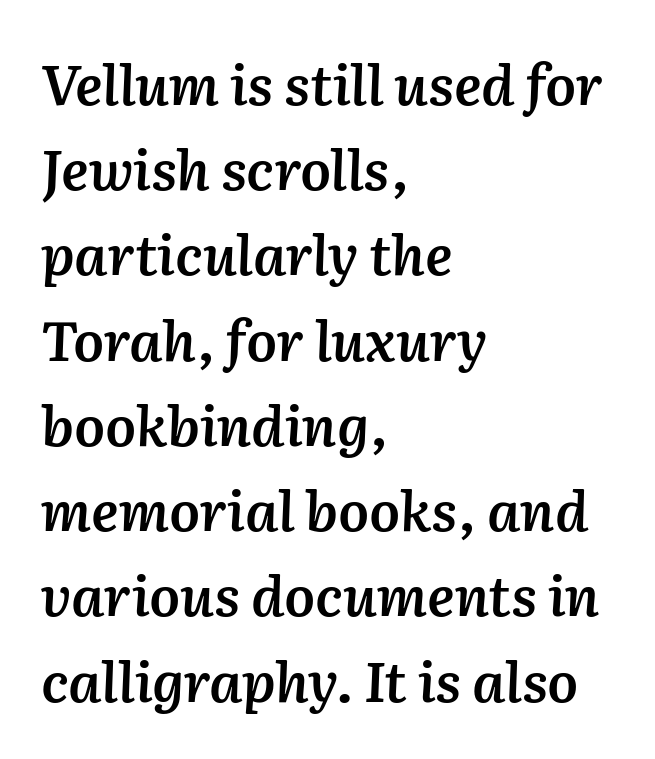
Each letter keeps its own natural width here, so spacing adapts to shape. A bit beefed up — I'd call it semibold rather than bold. The gap between lines stays unmarked. The vertical gap from one line to the next is medium. Look at the tracking — it's just the regular setting, nothing added. The specimen reads as italic at a glance.
